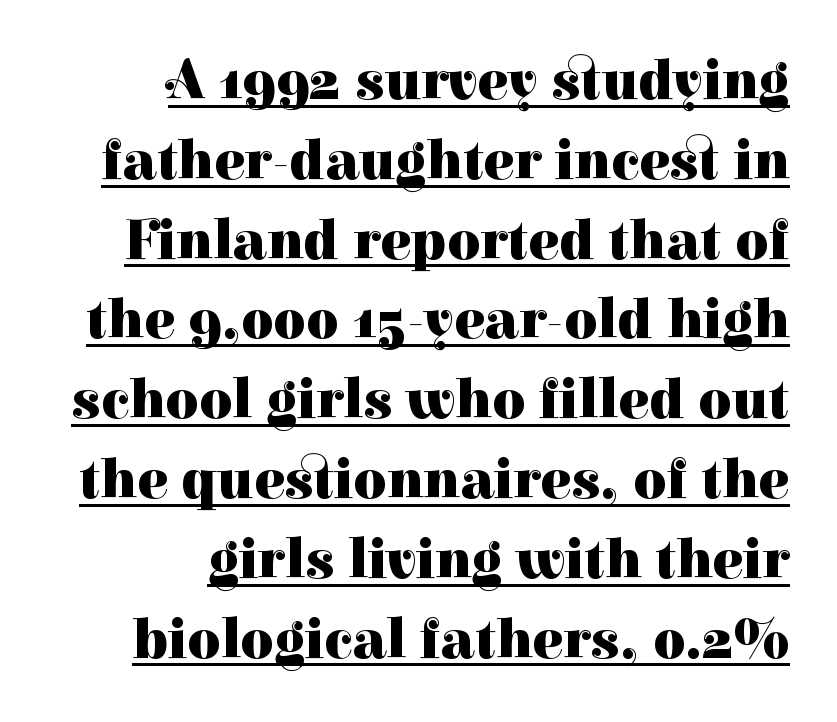
Q: Is the text bold? A: Yes.
Q: Is the text italic (slanted)? A: No, it is upright.
Q: Is the typeface a serif or a sans-serif typeface? A: Serif.
Q: Is the text underlined? A: Yes.
Q: How is the paragraph aligned? A: Right-aligned.
Q: Is the spacing between letters normal or unusually wide? A: Normal.
Q: Is the spacing between lines tight, normal or loose? A: Normal.
Q: Width (condensed, normal, or wide)? A: Normal.
Q: Stroke contrast? A: High.
Q: x-height? A: Medium.
Q: Monospaced? A: No.
